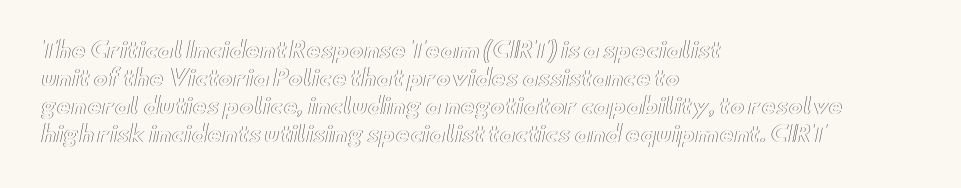
The image shows 22 px text type; set left-aligned, normal line spacing (1.28x), normal letter spacing, not underlined.
